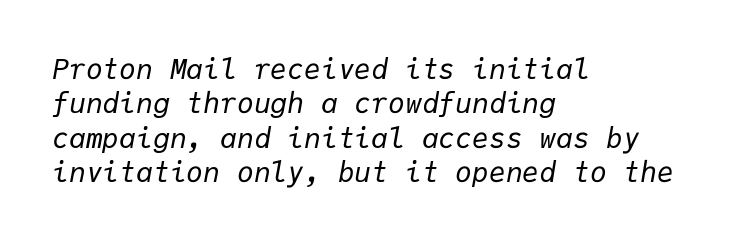
Q: Is the text bold? A: No.
Q: Is the text italic (slanted)? A: Yes, it leans right by about 9 degrees.
Q: Is the text underlined? A: No.
Q: How is the paragraph aligned? A: Left-aligned.
Q: Is the spacing between letters normal or unusually wide? A: Normal.
Q: Width (condensed, normal, or wide)? A: Normal.
Q: Stroke contrast? A: Low.
Q: x-height? A: Medium.
Q: Monospaced? A: Yes.
